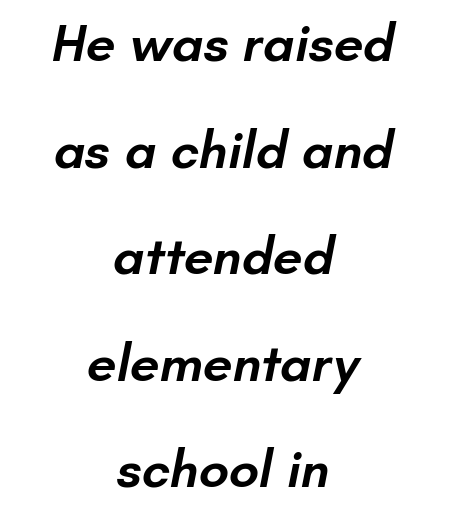
Q: Is the text bold? A: Semi-bold.
Q: Is the typeface a serif or a sans-serif typeface? A: Sans-serif.
Q: Is the text underlined? A: No.
Q: How is the paragraph aligned? A: Centered.
Q: Is the spacing between letters normal or unusually wide? A: Normal.
Q: Is the spacing between lines tight, normal or loose? A: Loose.
Q: Width (condensed, normal, or wide)? A: Normal.
Q: Stroke contrast? A: Low.
Q: x-height? A: Small.
Q: Monospaced? A: No.
